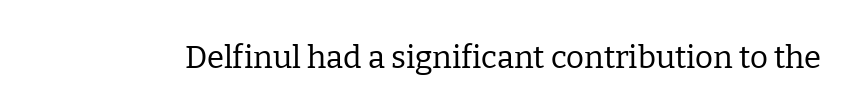
Posture: straight, roman, zero tilt. Decoration check: the copy has no underline. Typographically, this falls in the serif category. The rendering uses natural spacing where letterforms have individual widths. Caption: standard tracking, unaltered.
